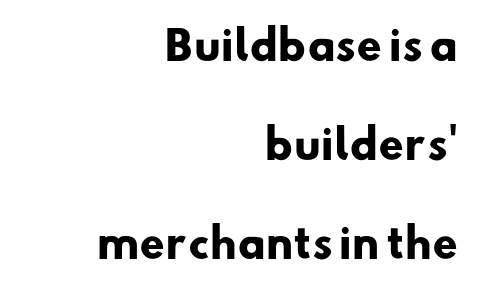
{"serif": "no", "bold": "yes", "weight": "heavy", "width": "normal", "stroke_contrast": "low", "x_height": "small", "monospaced": "no", "underline": "no", "align": "right", "line_spacing": "loose", "line_spacing_ratio": 2.48, "letter_spacing": "normal", "letter_spacing_em": 0.0, "glyph_px": 40}
